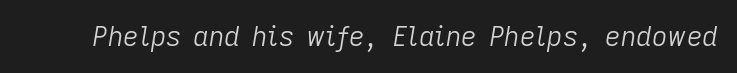
Q: Is the text bold? A: No.
Q: Is the text italic (slanted)? A: Yes, it leans right by about 9 degrees.
Q: Is the text underlined? A: No.
Q: Is the spacing between letters normal or unusually wide? A: Normal.
